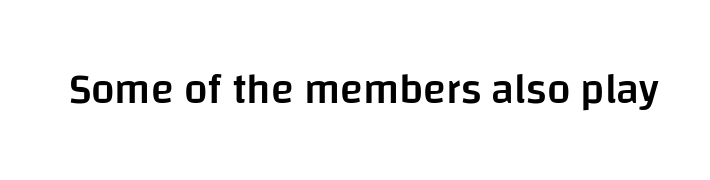
{"serif": "no", "italic": "no", "bold": "semi", "weight": "semibold", "width": "normal", "stroke_contrast": "low", "x_height": "large", "monospaced": "no", "underline": "no", "letter_spacing": "normal", "letter_spacing_em": 0.0, "glyph_px": 42}
